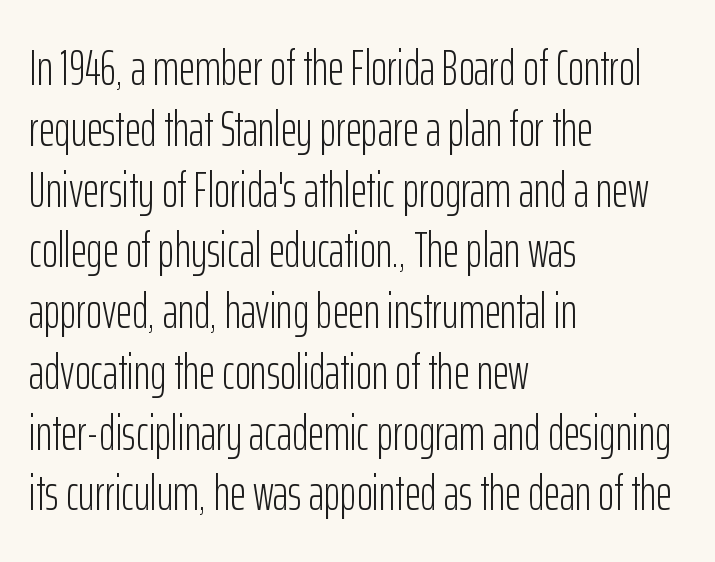
Each word holds together tightly as a unit, with standard inter-letter gaps. The typography opts for an upright posture over an oblique one. The designer went with a sans here, leaving each stem footless. The area under the type is left untouched. The rag falls on the right side of this text block.
